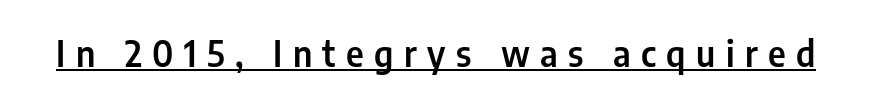
Quick note: underline on. Caption: expanded tracking, letters set apart. The letters advance in unequal steps, a hallmark of proportional type. This is the regular roman posture of the typeface.
